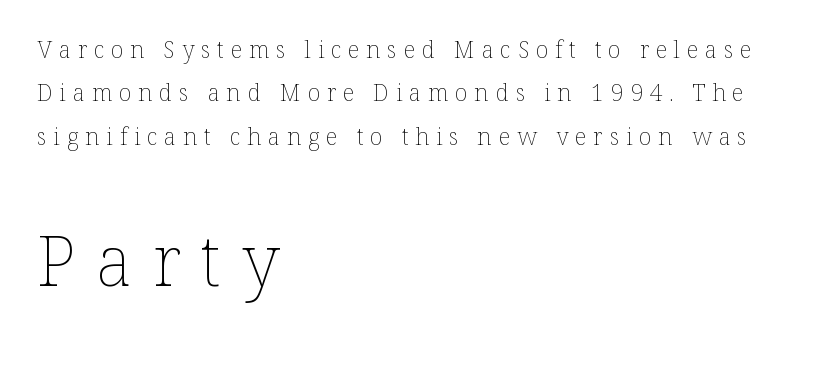
Varying glyph widths throughout — classic text-font behaviour. No italicization has been applied; the sample stays upright. The area under the type is left untouched. The type is letterspaced generously, with wide tracking. Is this a heavy cut? Hardly; it is regular or lighter.
